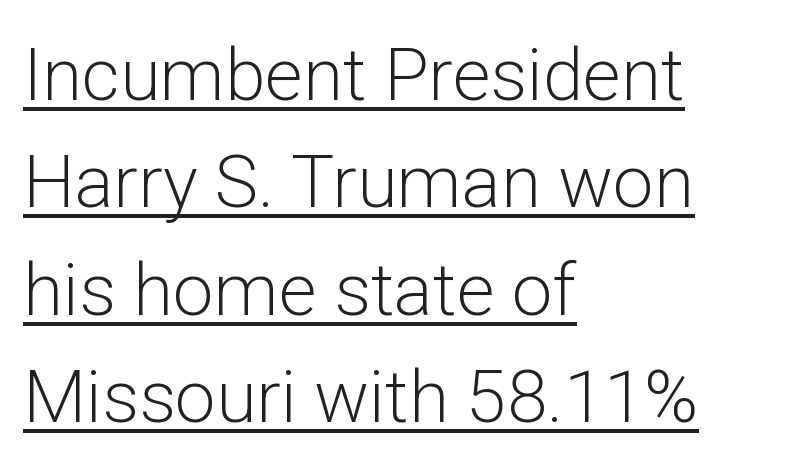
Quick note: not italic, upright. Check the space under the baseline: a stroke is drawn there. Note the varied advance widths — an 'i' is clearly narrower than an 'm'. Observe the absence of serifs on each vertical stroke in this sample.
